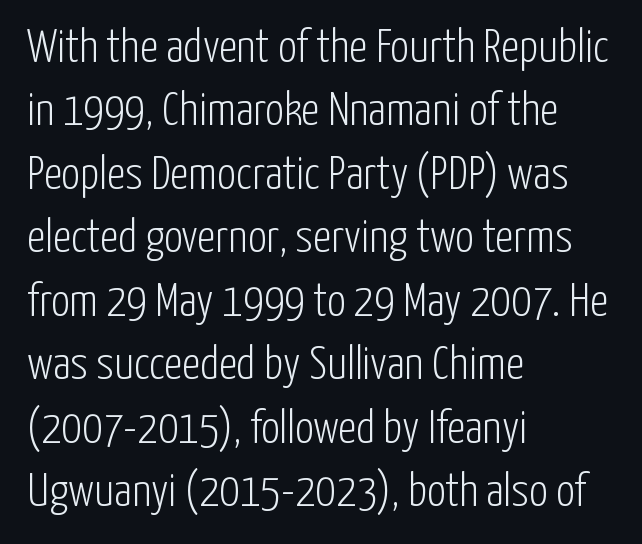
The image shows 47 px light, condensed sans-serif type, upright; set left-aligned, normal line spacing (1.35x), normal letter spacing, not underlined; low stroke contrast and a medium x-height.
